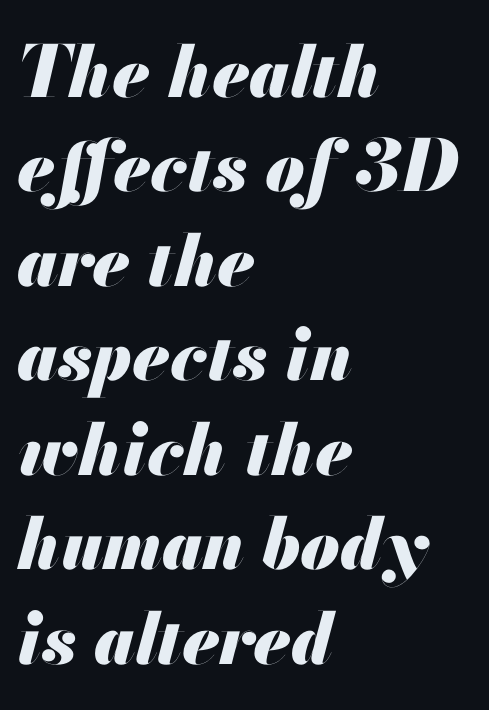
Q: Is the text bold? A: Yes.
Q: Is the text italic (slanted)? A: Yes, it leans right by about 13 degrees.
Q: Is the text underlined? A: No.
Q: How is the paragraph aligned? A: Left-aligned.
Q: Is the spacing between letters normal or unusually wide? A: Normal.
Q: Is the spacing between lines tight, normal or loose? A: Normal.
Q: Width (condensed, normal, or wide)? A: Normal.
Q: Stroke contrast? A: Medium.
Q: x-height? A: Small.
Q: Monospaced? A: No.
